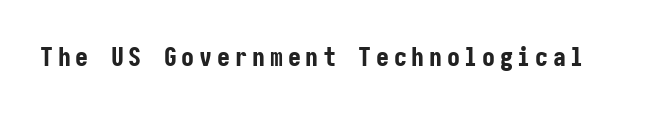
The image shows 26 px bold type, upright; set not underlined.
